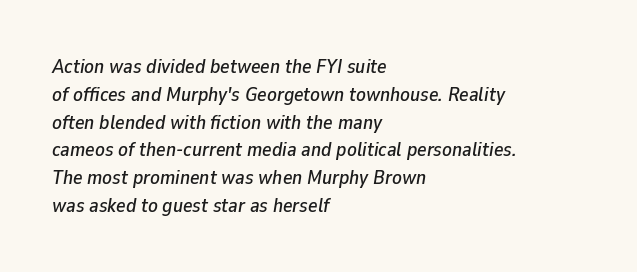
{"italic": "yes", "lean": "right", "slant_degrees": 9, "underline": "no", "align": "left", "line_spacing": "normal", "line_spacing_ratio": 1.39, "letter_spacing": "normal", "letter_spacing_em": 0.0, "glyph_px": 20}
